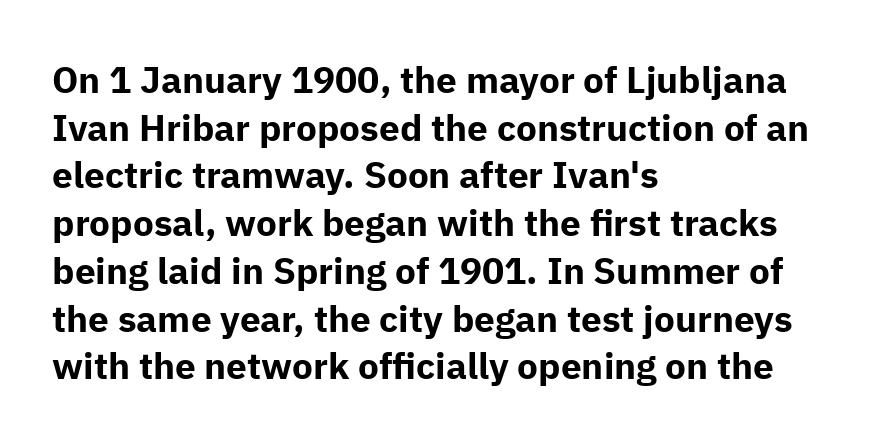
{"serif": "no", "italic": "no", "bold": "yes", "weight": "bold", "width": "normal", "stroke_contrast": "low", "x_height": "medium", "monospaced": "no", "underline": "no", "align": "left", "line_spacing": "normal", "line_spacing_ratio": 1.29, "letter_spacing": "normal", "letter_spacing_em": 0.0, "glyph_px": 37}
